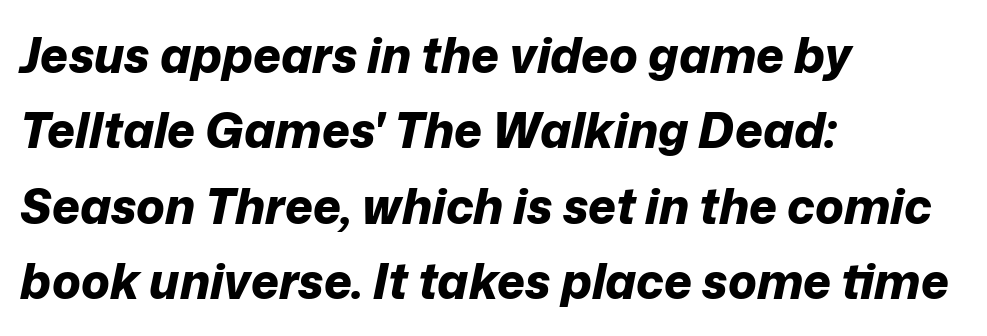
The image shows 48 px bold type, italic (leaning right); set left-aligned, normal line spacing (1.57x), normal letter spacing, not underlined; low stroke contrast and a medium x-height.
